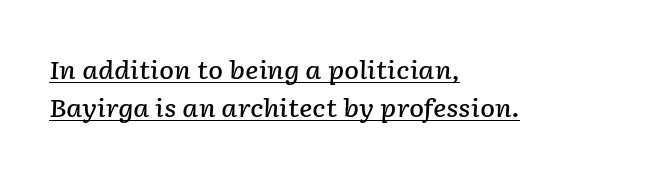
Q: Is the text bold? A: Semi-bold.
Q: Is the text italic (slanted)? A: Yes, it leans right by about 2 degrees.
Q: Is the text underlined? A: Yes.
Q: How is the paragraph aligned? A: Left-aligned.
Q: Is the spacing between letters normal or unusually wide? A: Normal.
Q: Is the spacing between lines tight, normal or loose? A: Normal.
